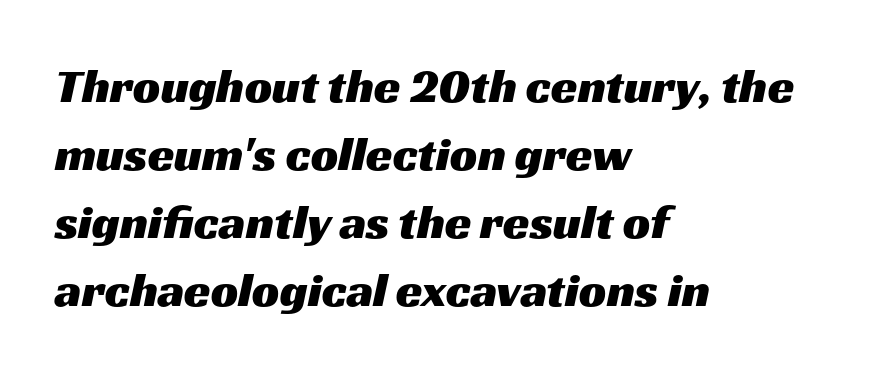
Do the characters align in a grid? No, the font is proportional. Descenders hang freely into open space. Baseline-to-baseline distance is the conventional proportion of letter height. To sum up the face: it is a sans, with no serifs. If you drew a ruler down the left edge, every line would touch it.
